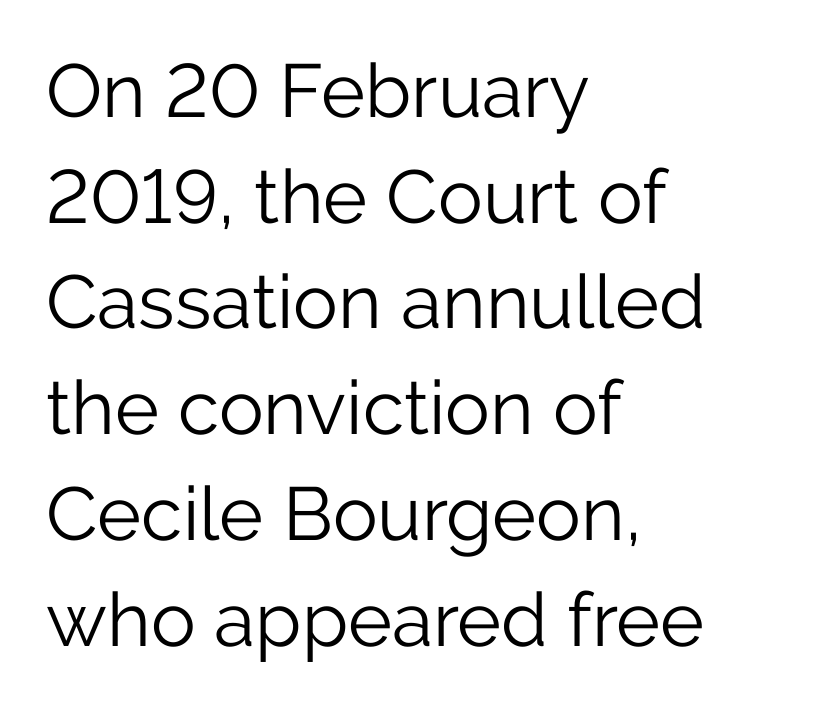
The image shows 75 px light sans-serif type, upright; set left-aligned, normal line spacing (1.41x), normal letter spacing, not underlined; low stroke contrast and a medium x-height.
